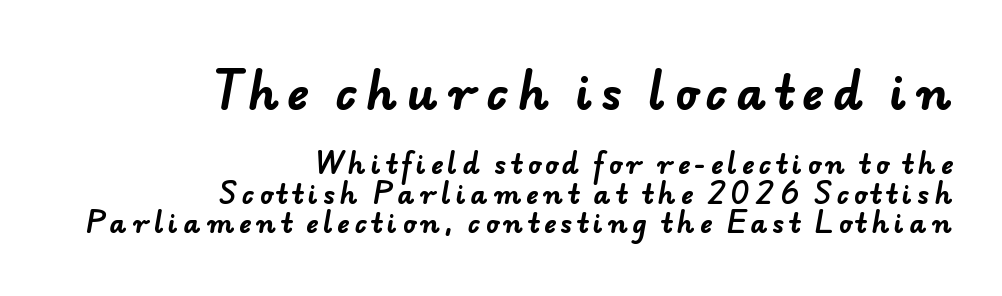
{"serif": "no", "bold": "yes", "weight": "bold", "width": "normal", "stroke_contrast": "low", "x_height": "small", "monospaced": "no", "underline": "no", "align": "right", "line_spacing": "tight", "line_spacing_ratio": 1.15, "larger_block": "first", "size_ratio": 1.77, "glyph_px": 46}
